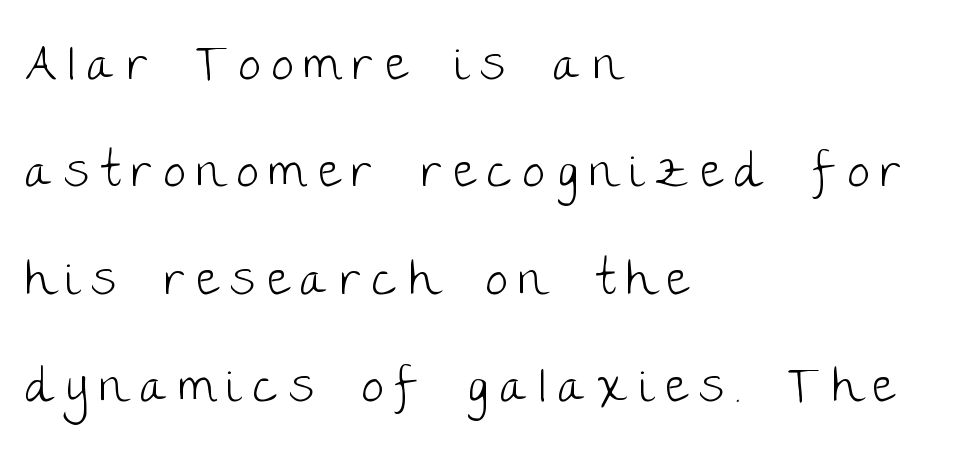
Q: Is the text bold? A: No.
Q: Is the text italic (slanted)? A: No, it is upright.
Q: Is the typeface a serif or a sans-serif typeface? A: Sans-serif.
Q: Is the text underlined? A: No.
Q: How is the paragraph aligned? A: Left-aligned.
Q: Is the spacing between letters normal or unusually wide? A: Unusually wide.
Q: Is the spacing between lines tight, normal or loose? A: Loose.
Q: Width (condensed, normal, or wide)? A: Normal.
Q: Stroke contrast? A: Low.
Q: x-height? A: Large.
Q: Monospaced? A: No.
